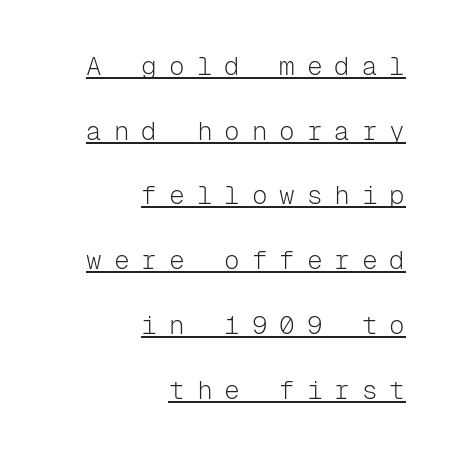
{"italic": "no", "bold": "no", "underline": "yes", "align": "right", "line_spacing": "loose", "line_spacing_ratio": 2.49, "letter_spacing": "wide", "letter_spacing_em": 0.46, "glyph_px": 26}
